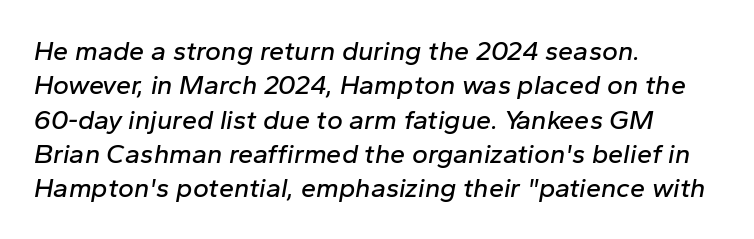
{"italic": "yes", "lean": "right", "slant_degrees": 10, "underline": "no", "align": "left", "line_spacing": "normal", "line_spacing_ratio": 1.27, "letter_spacing": "normal", "letter_spacing_em": 0.0, "glyph_px": 27}
